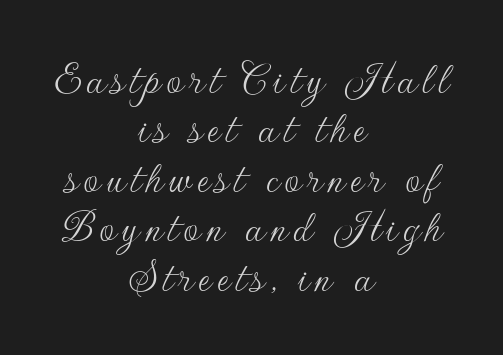
Q: Is the text bold? A: No.
Q: Is the text italic (slanted)? A: Yes.
Q: Is the typeface a serif or a sans-serif typeface? A: Sans-serif.
Q: Is the text underlined? A: No.
Q: How is the paragraph aligned? A: Centered.
Q: Is the spacing between lines tight, normal or loose? A: Tight.
Q: Width (condensed, normal, or wide)? A: Normal.
Q: Stroke contrast? A: Low.
Q: x-height? A: Small.
Q: Monospaced? A: No.
